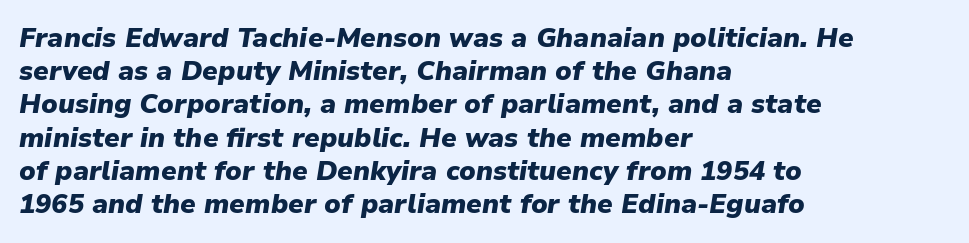
It's the slanting kind of type. Layout note: lines flush left. Only glyphs here, with clear space below each row. The strokes are fattened all the way to bold. The face used here is rendered with its standard letterfit.
